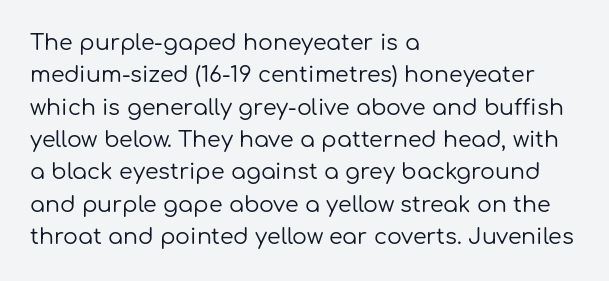
Q: Is the text bold? A: No.
Q: Is the text italic (slanted)? A: No, it is upright.
Q: Is the text underlined? A: No.
Q: How is the paragraph aligned? A: Left-aligned.
Q: Is the spacing between letters normal or unusually wide? A: Normal.
Q: Is the spacing between lines tight, normal or loose? A: Normal.
